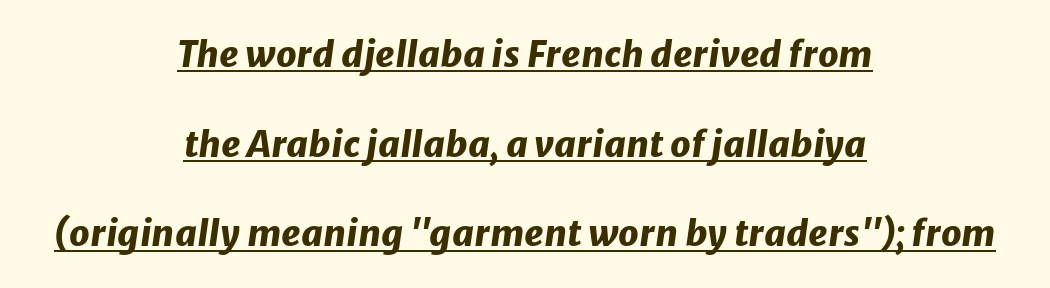
{"italic": "yes", "lean": "right", "slant_degrees": 8, "bold": "yes", "weight": "heavy", "width": "normal", "stroke_contrast": "low", "x_height": "medium", "monospaced": "no", "underline": "yes", "align": "center", "line_spacing": "loose", "line_spacing_ratio": 2.49, "letter_spacing": "normal", "letter_spacing_em": 0.0, "glyph_px": 36}
